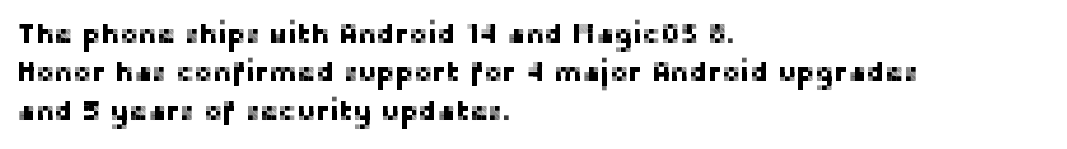
Each letter keeps its own natural width here, so spacing adapts to shape. Just letters on the line, the space beneath them empty. Reading down the column, the eye jumps a familiar distance to each next line. What stands out about the letter spacing? Nothing — it is the standard amount.
